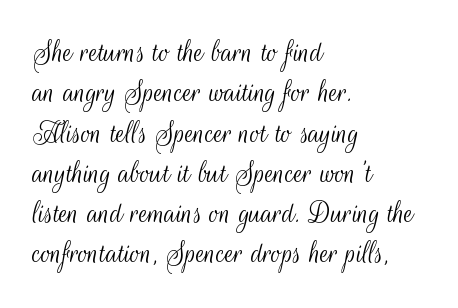
The image shows 33 px light, condensed sans-serif type; set left-aligned, line spacing 1.22x, normal letter spacing, not underlined; medium stroke contrast and a small x-height.
